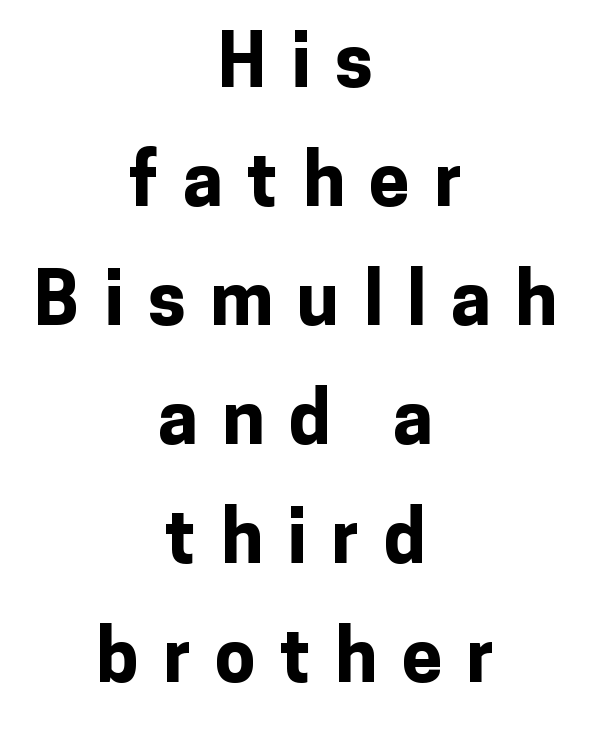
The image shows 73 px bold sans-serif type, upright; set centered, normal line spacing (1.63x), unusually wide letter spacing (+0.33 em), not underlined; low stroke contrast and a medium x-height.
